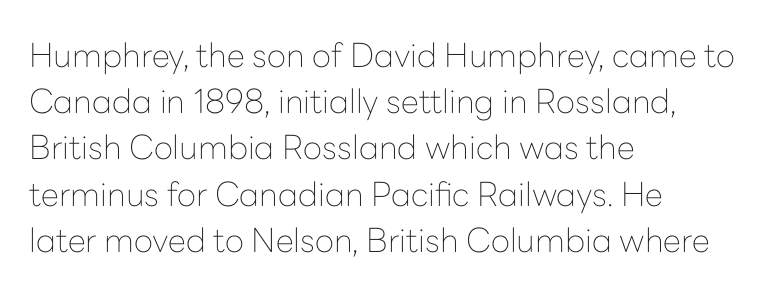
Q: Is the text bold? A: No.
Q: Is the text italic (slanted)? A: No, it is upright.
Q: Is the typeface a serif or a sans-serif typeface? A: Sans-serif.
Q: Is the text underlined? A: No.
Q: How is the paragraph aligned? A: Left-aligned.
Q: Is the spacing between letters normal or unusually wide? A: Normal.
Q: Is the spacing between lines tight, normal or loose? A: Normal.
Q: Width (condensed, normal, or wide)? A: Normal.
Q: Stroke contrast? A: Low.
Q: x-height? A: Medium.
Q: Monospaced? A: No.
